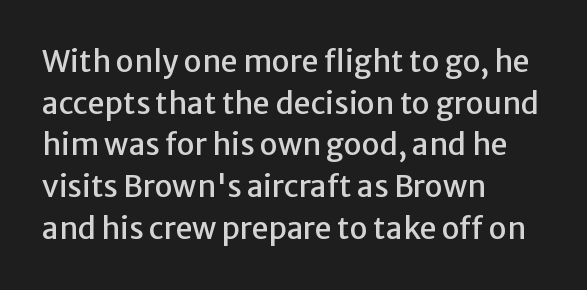
The image shows 30 px sans-serif type, upright; set left-aligned, normal line spacing (1.39x), normal letter spacing, not underlined; low stroke contrast and a medium x-height.
